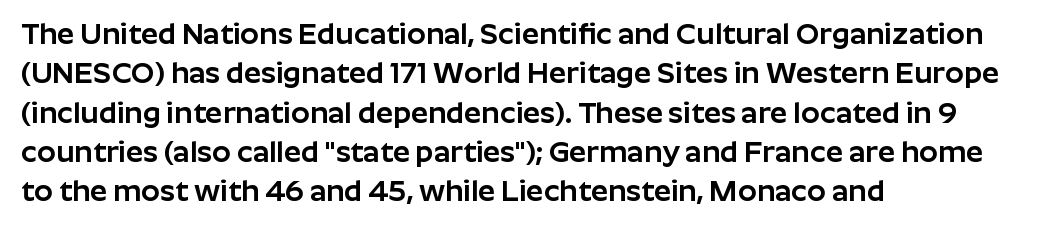
Q: Is the text italic (slanted)? A: No, it is upright.
Q: Is the typeface a serif or a sans-serif typeface? A: Sans-serif.
Q: Is the text underlined? A: No.
Q: How is the paragraph aligned? A: Left-aligned.
Q: Is the spacing between letters normal or unusually wide? A: Normal.
Q: Is the spacing between lines tight, normal or loose? A: Normal.
Q: Width (condensed, normal, or wide)? A: Normal.
Q: Stroke contrast? A: Low.
Q: x-height? A: Medium.
Q: Monospaced? A: No.
